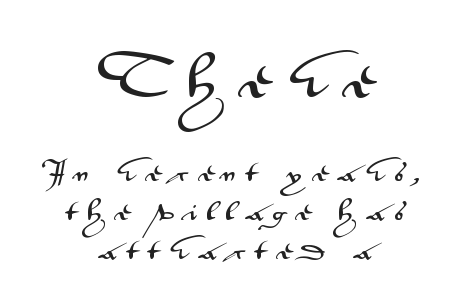
This sample has the flowing, uneven cadence of proportional lettering. Observe the absence of serifs on each vertical stroke in this sample. The tracking reads as deliberately expanded to a designer's eye.
